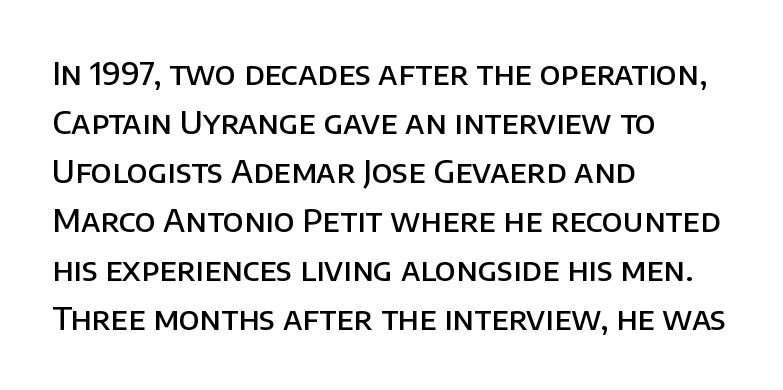
{"serif": "no", "italic": "no", "bold": "semi", "weight": "semibold", "width": "normal", "stroke_contrast": "low", "x_height": "large", "monospaced": "no", "underline": "no", "align": "left", "line_spacing": "normal", "line_spacing_ratio": 1.53, "letter_spacing": "normal", "letter_spacing_em": 0.0, "glyph_px": 32}
